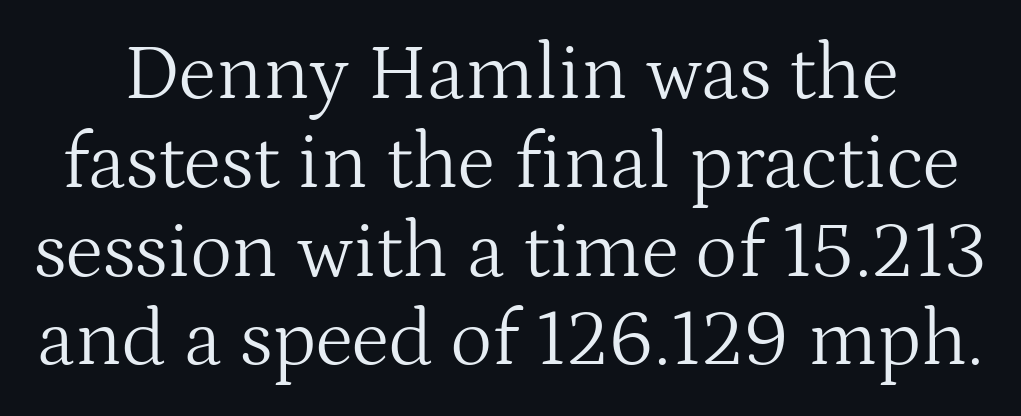
Q: Is the text bold? A: No.
Q: Is the text italic (slanted)? A: No, it is upright.
Q: Is the typeface a serif or a sans-serif typeface? A: Serif.
Q: Is the text underlined? A: No.
Q: Is the spacing between letters normal or unusually wide? A: Normal.
Q: Is the spacing between lines tight, normal or loose? A: Tight.
Q: Width (condensed, normal, or wide)? A: Normal.
Q: Stroke contrast? A: Medium.
Q: x-height? A: Medium.
Q: Monospaced? A: No.
